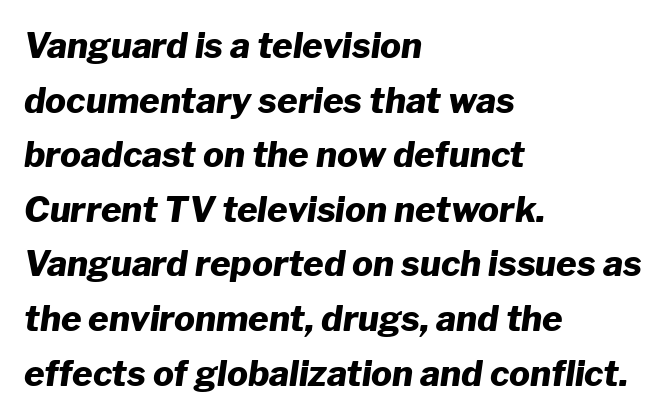
Q: Is the text bold? A: Yes.
Q: Is the text italic (slanted)? A: Yes, it leans right by about 8 degrees.
Q: Is the text underlined? A: No.
Q: How is the paragraph aligned? A: Left-aligned.
Q: Is the spacing between letters normal or unusually wide? A: Normal.
Q: Is the spacing between lines tight, normal or loose? A: Normal.
Q: Width (condensed, normal, or wide)? A: Normal.
Q: Stroke contrast? A: Low.
Q: x-height? A: Medium.
Q: Monospaced? A: No.
